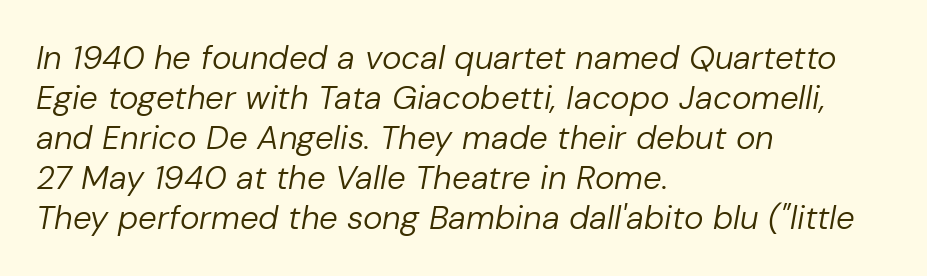
{"italic": "yes", "lean": "right", "slant_degrees": 10, "bold": "no", "weight": "regular", "width": "normal", "stroke_contrast": "low", "x_height": "medium", "monospaced": "no", "underline": "no", "align": "left", "line_spacing_ratio": 1.21, "letter_spacing": "normal", "letter_spacing_em": 0.0, "glyph_px": 33}
